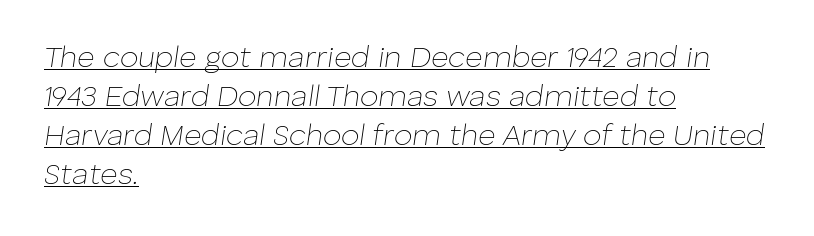
You can tell it's italic because the verticals aren't actually vertical. Quick note: interline space is typical. Think of a printed novel: that variable character pitch is what you see here. The passage is arranged the way most books set body copy — flush left.
